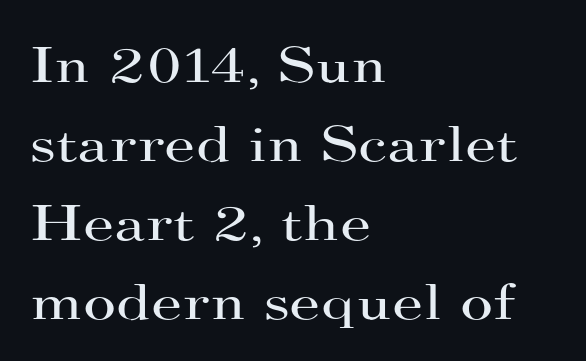
{"serif": "yes", "italic": "no", "bold": "no", "weight": "regular", "width": "wide", "stroke_contrast": "high", "x_height": "small", "monospaced": "no", "underline": "no", "align": "left", "line_spacing": "normal", "line_spacing_ratio": 1.55, "letter_spacing": "normal", "letter_spacing_em": 0.0, "glyph_px": 51}
